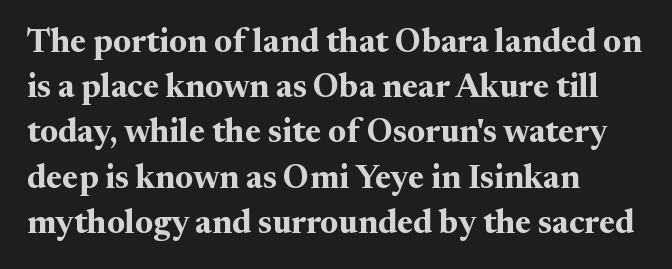
Q: Is the text bold? A: Yes.
Q: Is the text italic (slanted)? A: No, it is upright.
Q: Is the typeface a serif or a sans-serif typeface? A: Serif.
Q: Is the text underlined? A: No.
Q: How is the paragraph aligned? A: Left-aligned.
Q: Is the spacing between letters normal or unusually wide? A: Normal.
Q: Is the spacing between lines tight, normal or loose? A: Normal.
Q: Width (condensed, normal, or wide)? A: Normal.
Q: Stroke contrast? A: Medium.
Q: x-height? A: Medium.
Q: Monospaced? A: No.
